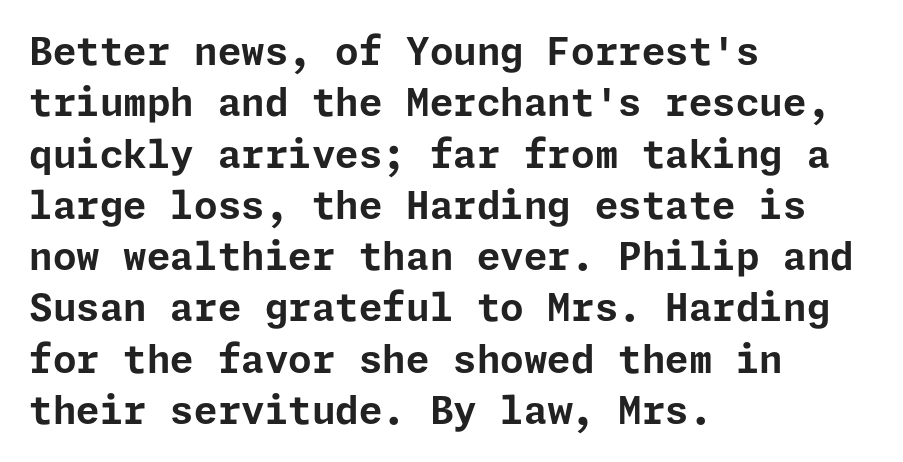
The image shows 38 px bold sans-serif type, upright; set left-aligned, normal line spacing (1.35x), normal letter spacing, not underlined; low stroke contrast and a medium x-height.
